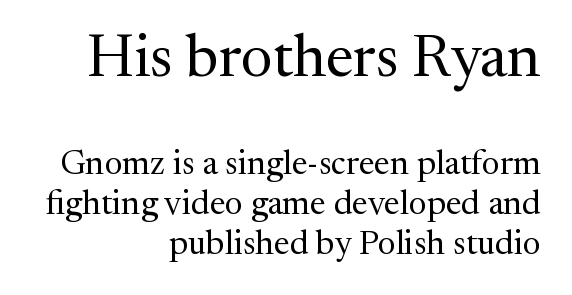
{"serif": "yes", "italic": "no", "bold": "no", "weight": "regular", "width": "normal", "stroke_contrast": "medium", "x_height": "medium", "monospaced": "no", "underline": "no", "align": "right", "line_spacing_ratio": 1.17, "letter_spacing": "normal", "letter_spacing_em": 0.0, "larger_block": "first", "size_ratio": 1.76, "glyph_px": 60}
